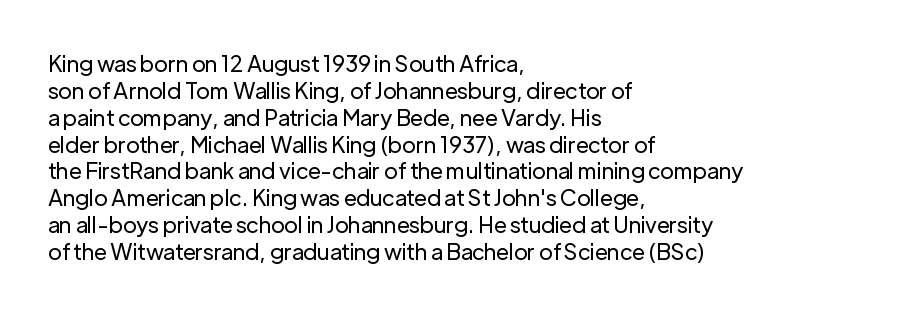
The image shows 22 px text type, upright; set left-aligned, line spacing 1.22x, normal letter spacing, not underlined.
